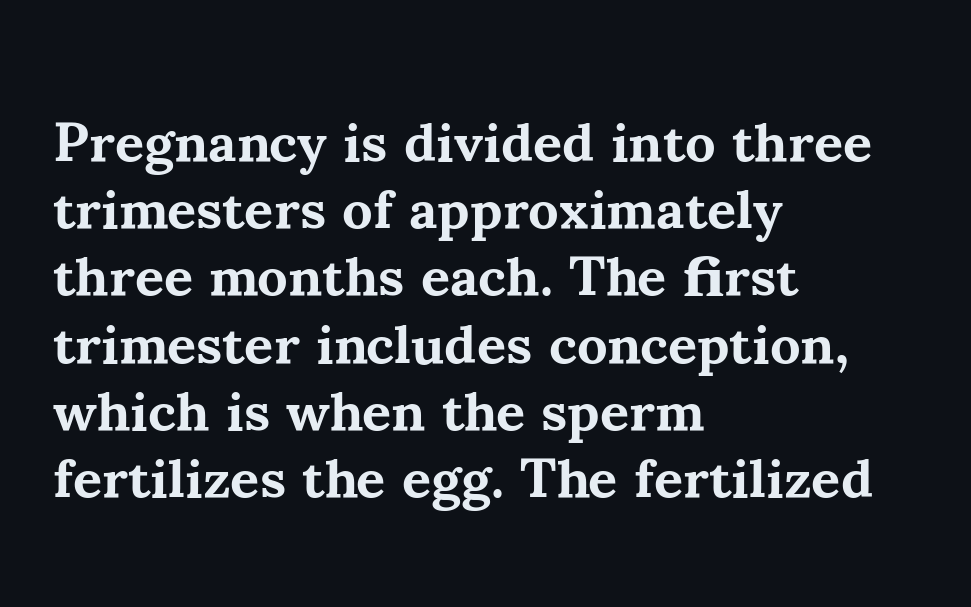
The image shows 56 px bold serif type, upright; set left-aligned, line spacing 1.2x, normal letter spacing, not underlined; medium stroke contrast and a small x-height.
